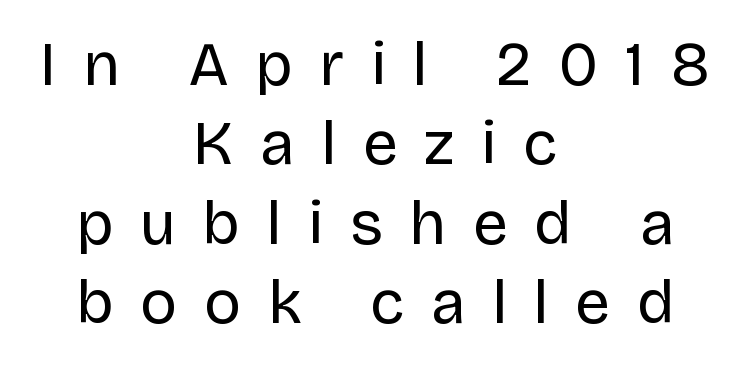
The image shows 62 px regular-weight sans-serif type, upright; set centered, normal line spacing (1.28x), unusually wide letter spacing (+0.43 em), not underlined; low stroke contrast and a large x-height.
